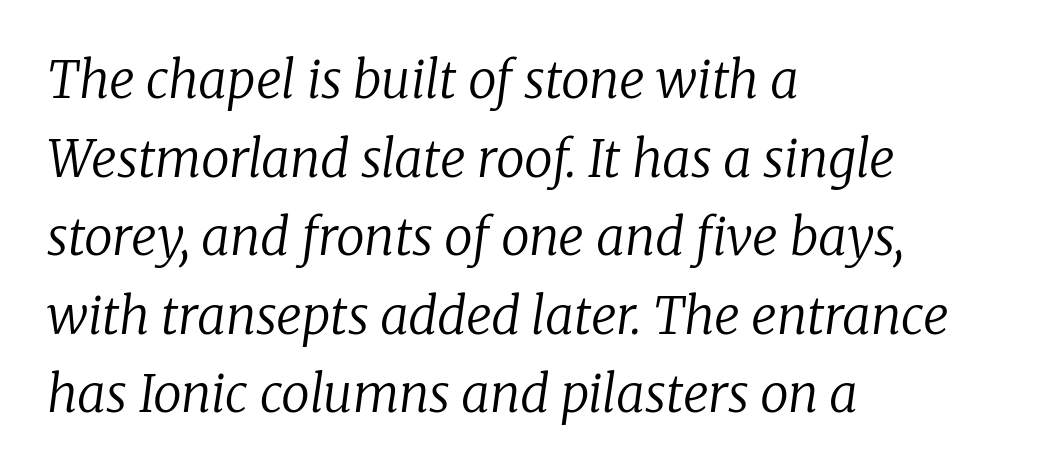
{"serif": "yes", "italic": "yes", "lean": "right", "slant_degrees": 8, "bold": "no", "weight": "regular", "width": "normal", "stroke_contrast": "low", "x_height": "medium", "monospaced": "no", "underline": "no", "align": "left", "line_spacing": "normal", "line_spacing_ratio": 1.54, "letter_spacing": "normal", "letter_spacing_em": 0.0, "glyph_px": 51}
